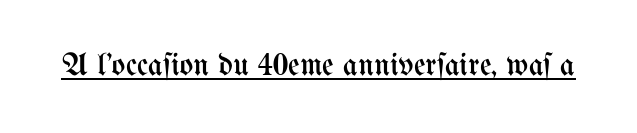
{"italic": "no", "bold": "no", "weight": "regular", "width": "condensed", "stroke_contrast": "medium", "x_height": "medium", "monospaced": "no", "underline": "yes", "letter_spacing": "normal", "letter_spacing_em": 0.0, "glyph_px": 32}
